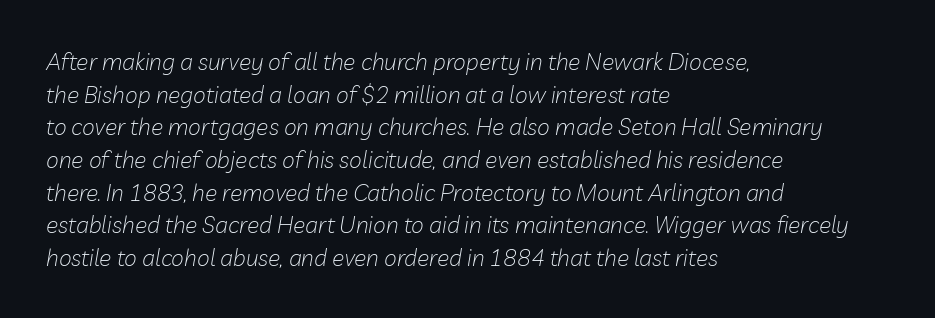
{"italic": "yes", "lean": "right", "slant_degrees": 10, "bold": "no", "underline": "no", "align": "left", "line_spacing": "normal", "line_spacing_ratio": 1.42, "letter_spacing": "normal", "letter_spacing_em": 0.0, "glyph_px": 23}
